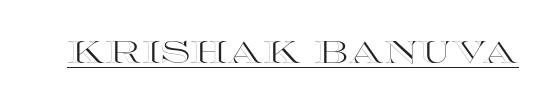
A typesetter would call this zero additional tracking. The rendering uses natural spacing where letterforms have individual widths. The specimen reads as upright at a glance. The rendering uses the underline text-decoration.
